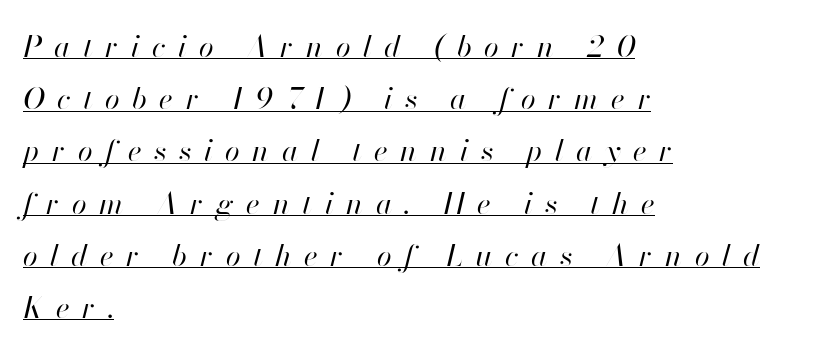
Spacing verdict: proportional, widths tailored to each character. The passage shown leans; its letterforms are oblique. No letter is thick-stroked: the sample isn't bold. The lines in this sample share a left origin and differ only in where they stop. Display-style spreading of the glyphs; the letterfit is very open.
